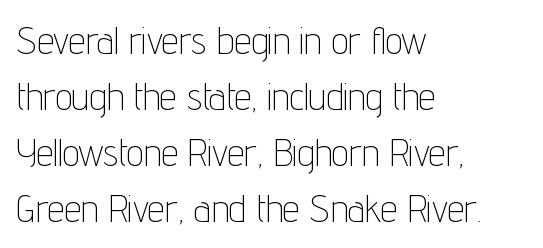
{"serif": "no", "italic": "no", "bold": "no", "weight": "thin", "width": "condensed", "stroke_contrast": "low", "x_height": "medium", "monospaced": "no", "underline": "no", "align": "left", "line_spacing": "normal", "line_spacing_ratio": 1.47, "letter_spacing": "normal", "letter_spacing_em": 0.0, "glyph_px": 38}
